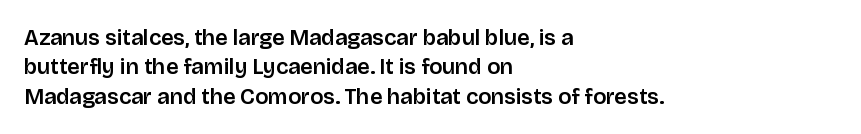
The image shows 22 px text type, upright; set left-aligned, normal line spacing (1.34x), normal letter spacing, not underlined.
